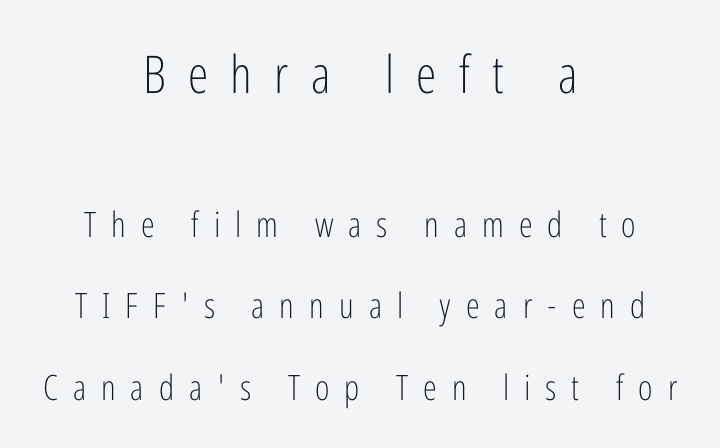
Q: Is the text bold? A: No.
Q: Is the text italic (slanted)? A: No, it is upright.
Q: Is the typeface a serif or a sans-serif typeface? A: Sans-serif.
Q: Is the text underlined? A: No.
Q: How is the paragraph aligned? A: Centered.
Q: Is the spacing between letters normal or unusually wide? A: Unusually wide.
Q: Is the spacing between lines tight, normal or loose? A: Loose.
Q: Which block of text is set in a larger size, the first (top) or the second (bottom)? A: The first (top) one.
Q: Width (condensed, normal, or wide)? A: Condensed.
Q: Stroke contrast? A: Low.
Q: x-height? A: Medium.
Q: Monospaced? A: No.
